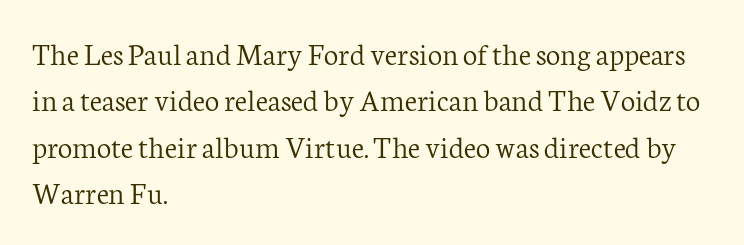
Q: Is the text bold? A: No.
Q: Is the text italic (slanted)? A: No, it is upright.
Q: Is the typeface a serif or a sans-serif typeface? A: Serif.
Q: Is the text underlined? A: No.
Q: How is the paragraph aligned? A: Left-aligned.
Q: Is the spacing between letters normal or unusually wide? A: Normal.
Q: Is the spacing between lines tight, normal or loose? A: Normal.
Q: Width (condensed, normal, or wide)? A: Normal.
Q: Stroke contrast? A: Low.
Q: x-height? A: Medium.
Q: Monospaced? A: No.
